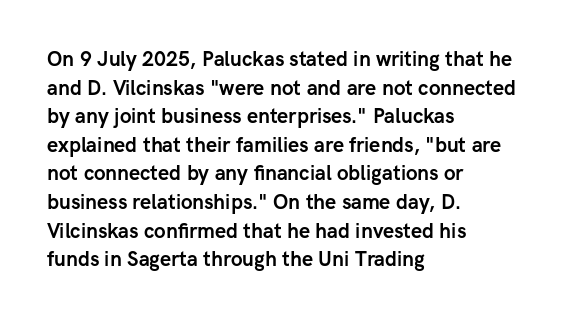
This sample uses an upright cut, with every glyph sitting square on the baseline. Only glyphs here, with clear space below each row. Visually the block forms a straight wall on the left and a jagged coastline on the right. Its strokes are broad and dark, the hallmark of bold type. This block has exactly the height ordinary leading produces. The passage shown has conventional tracking throughout.
